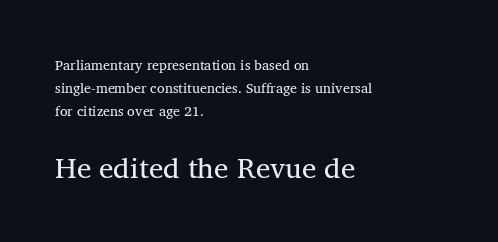
The image shows 29 px regular-weight serif type, upright; set left-aligned, normal line spacing (1.64x), normal letter spacing, not underlined; the second (bottom) block is 2.07x larger; medium stroke contrast and a medium x-height.
